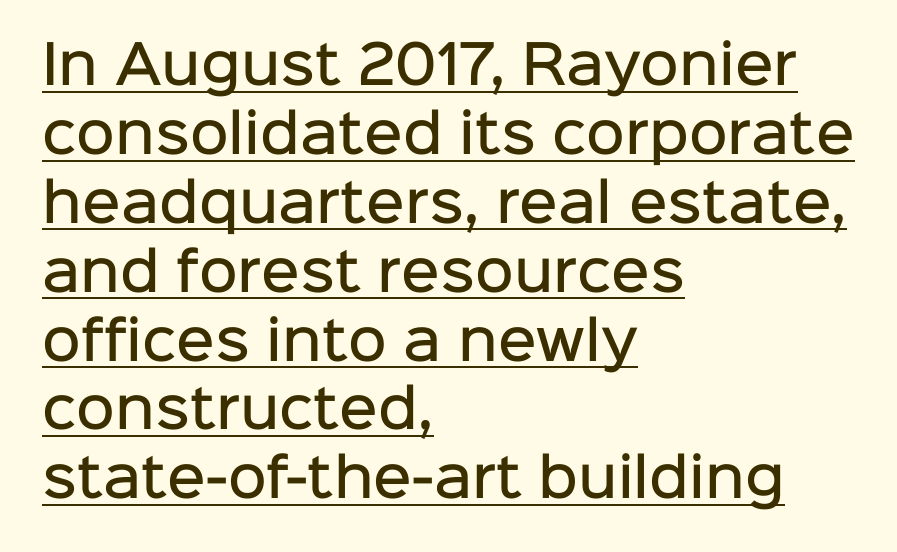
{"serif": "no", "italic": "no", "bold": "semi", "weight": "semibold", "width": "normal", "stroke_contrast": "low", "x_height": "medium", "monospaced": "no", "underline": "yes", "align": "left", "line_spacing": "normal", "line_spacing_ratio": 1.3, "letter_spacing": "normal", "letter_spacing_em": 0.0, "glyph_px": 53}
